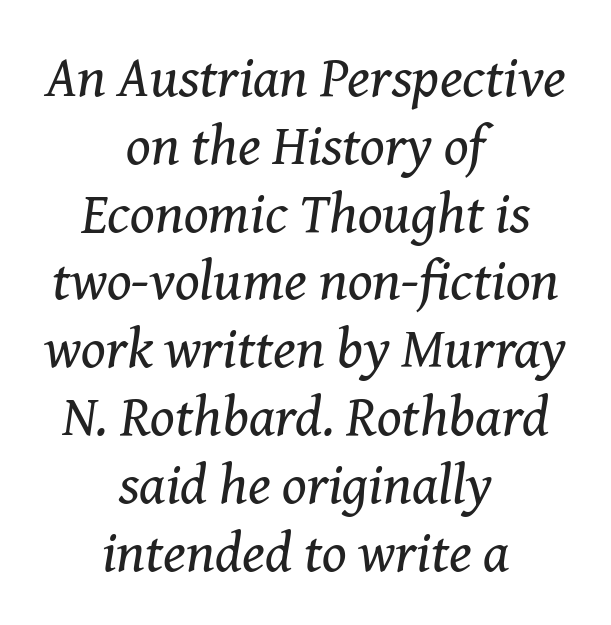
{"serif": "yes", "italic": "yes", "lean": "right", "slant_degrees": 8, "bold": "no", "weight": "regular", "width": "normal", "stroke_contrast": "medium", "x_height": "medium", "monospaced": "no", "underline": "no", "align": "center", "line_spacing_ratio": 1.19, "letter_spacing": "normal", "letter_spacing_em": 0.0, "glyph_px": 57}
